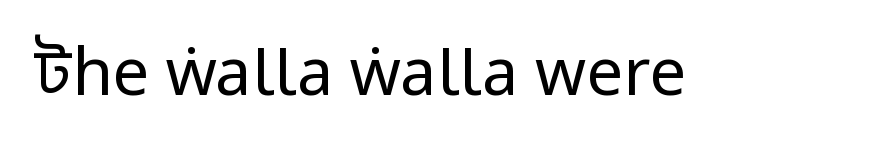
Q: Is the text bold? A: No.
Q: Is the text italic (slanted)? A: No, it is upright.
Q: Is the typeface a serif or a sans-serif typeface? A: Sans-serif.
Q: Is the text underlined? A: No.
Q: Is the spacing between letters normal or unusually wide? A: Normal.
Q: Width (condensed, normal, or wide)? A: Condensed.
Q: Stroke contrast? A: Low.
